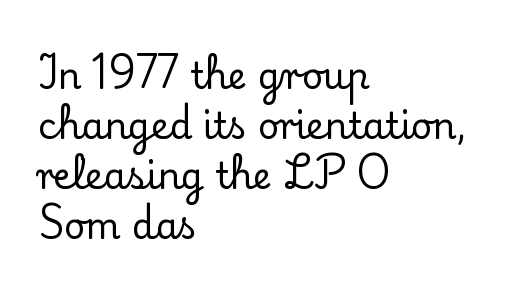
The image shows 36 px serif type, upright; set left-aligned, normal line spacing (1.39x), normal letter spacing, not underlined; low stroke contrast and a small x-height.
